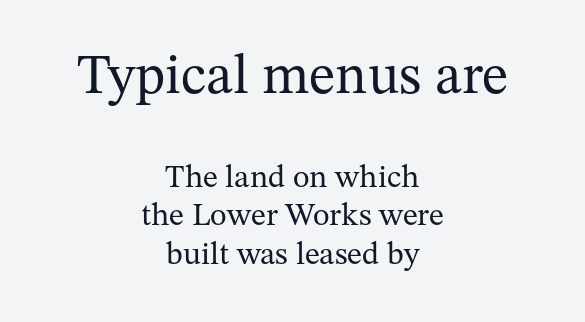
{"serif": "yes", "italic": "no", "bold": "no", "weight": "regular", "width": "normal", "stroke_contrast": "medium", "x_height": "medium", "monospaced": "no", "underline": "no", "align": "center", "line_spacing_ratio": 1.2, "letter_spacing": "normal", "letter_spacing_em": 0.0, "larger_block": "first", "size_ratio": 1.75, "glyph_px": 56}
